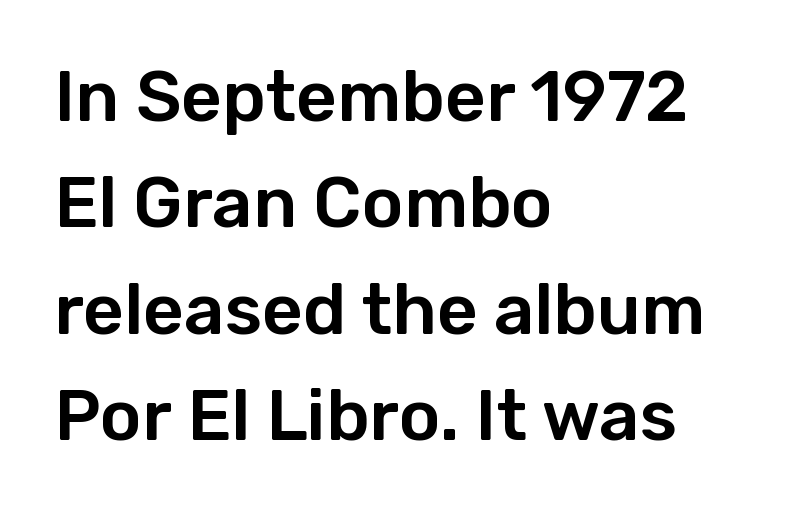
Does extra space separate the letters? No, they use regular spacing. The rendering uses natural spacing where letterforms have individual widths. Left-aligned paragraph, ragged on the right. Ascenders rise straight up at ninety degrees.
